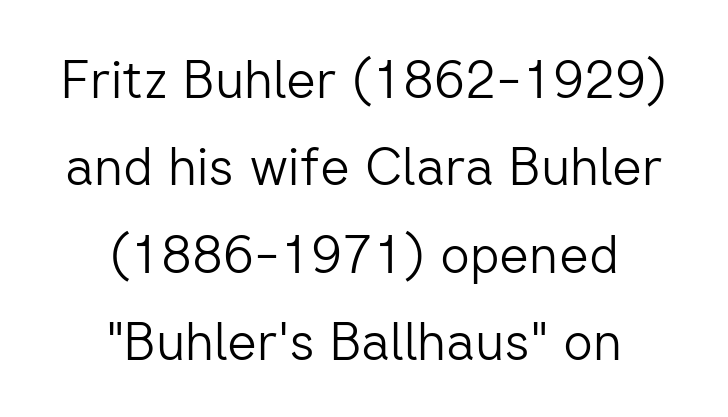
The image shows 52 px light sans-serif type, upright; set centered, normal line spacing (1.68x), normal letter spacing, not underlined; low stroke contrast and a medium x-height.
